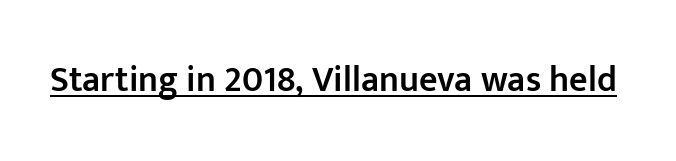
{"serif": "no", "italic": "no", "bold": "semi", "weight": "semibold", "width": "normal", "stroke_contrast": "low", "x_height": "medium", "monospaced": "no", "underline": "yes", "letter_spacing": "normal", "letter_spacing_em": 0.0, "glyph_px": 36}
